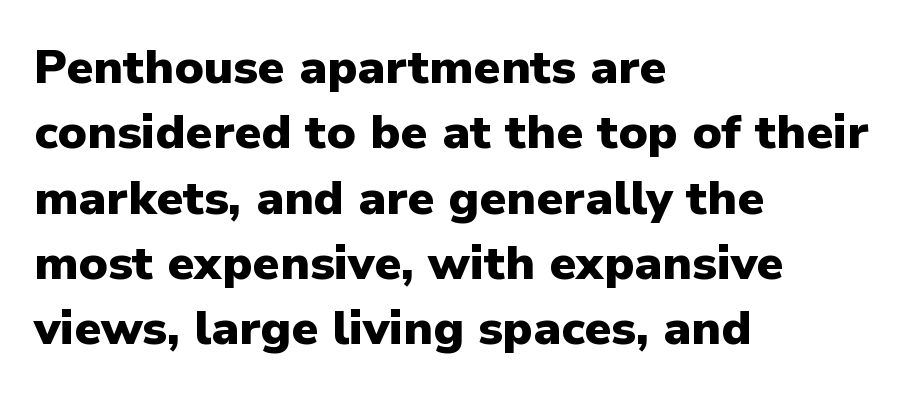
{"serif": "no", "italic": "no", "bold": "yes", "weight": "heavy", "width": "normal", "stroke_contrast": "low", "x_height": "medium", "monospaced": "no", "underline": "no", "align": "left", "line_spacing": "normal", "line_spacing_ratio": 1.36, "letter_spacing": "normal", "letter_spacing_em": 0.0, "glyph_px": 48}
